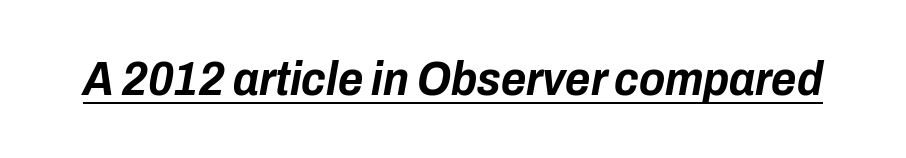
Q: Is the text bold? A: Yes.
Q: Is the text italic (slanted)? A: Yes, it leans right by about 10 degrees.
Q: Is the text underlined? A: Yes.
Q: Is the spacing between letters normal or unusually wide? A: Normal.
Q: Width (condensed, normal, or wide)? A: Condensed.
Q: Stroke contrast? A: Low.
Q: x-height? A: Medium.
Q: Monospaced? A: No.
